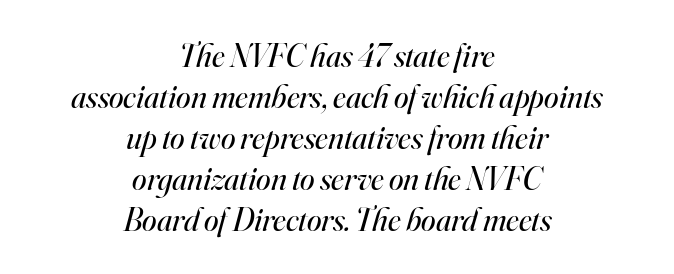
{"serif": "yes", "italic": "yes", "lean": "right", "slant_degrees": 16, "bold": "no", "weight": "regular", "width": "normal", "stroke_contrast": "high", "x_height": "small", "monospaced": "no", "underline": "no", "align": "center", "line_spacing_ratio": 1.24, "letter_spacing": "normal", "letter_spacing_em": 0.0, "glyph_px": 33}
